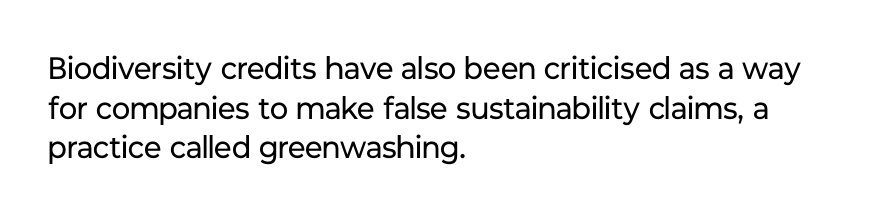
{"serif": "no", "italic": "no", "bold": "no", "weight": "regular", "width": "normal", "stroke_contrast": "low", "x_height": "medium", "monospaced": "no", "underline": "no", "align": "left", "line_spacing": "normal", "line_spacing_ratio": 1.28, "letter_spacing": "normal", "letter_spacing_em": 0.0, "glyph_px": 31}
